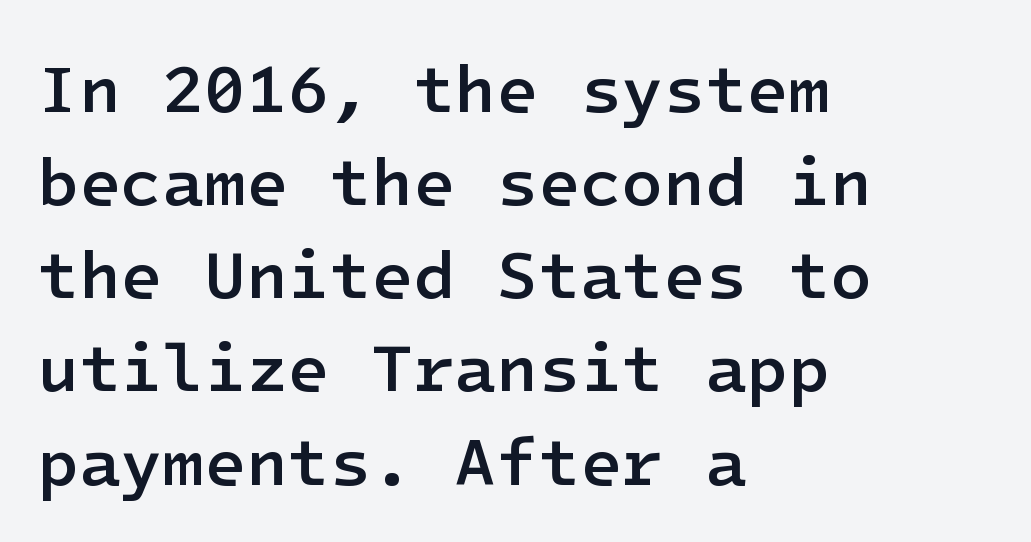
The image shows 68 px semibold sans-serif type, upright; set left-aligned, normal line spacing (1.37x), normal letter spacing, not underlined; low stroke contrast and a medium x-height.
